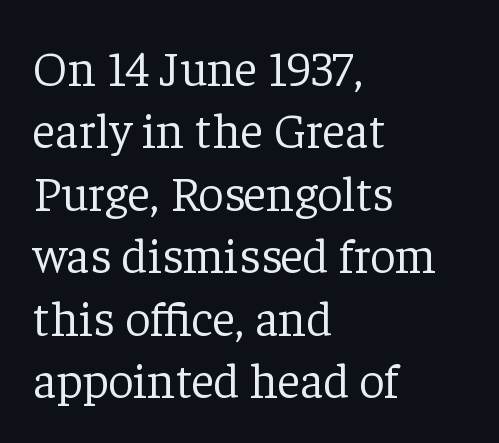
{"serif": "yes", "italic": "no", "bold": "no", "weight": "light", "width": "normal", "stroke_contrast": "low", "x_height": "medium", "monospaced": "no", "underline": "no", "align": "left", "line_spacing": "normal", "line_spacing_ratio": 1.25, "letter_spacing": "normal", "letter_spacing_em": 0.0, "glyph_px": 50}
